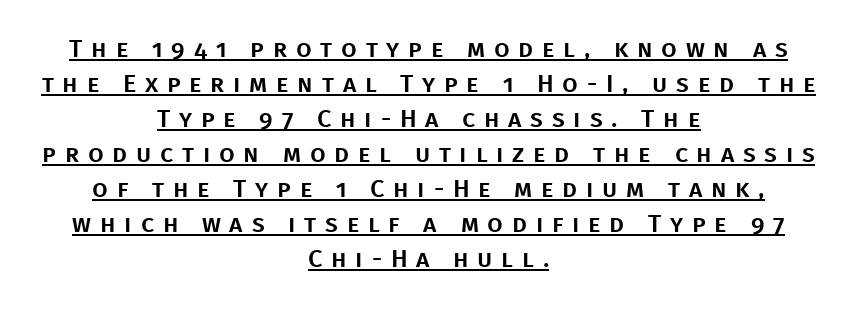
The image shows 25 px text type, upright; set centered, normal line spacing (1.4x), unusually wide letter spacing (+0.35 em), underlined.
